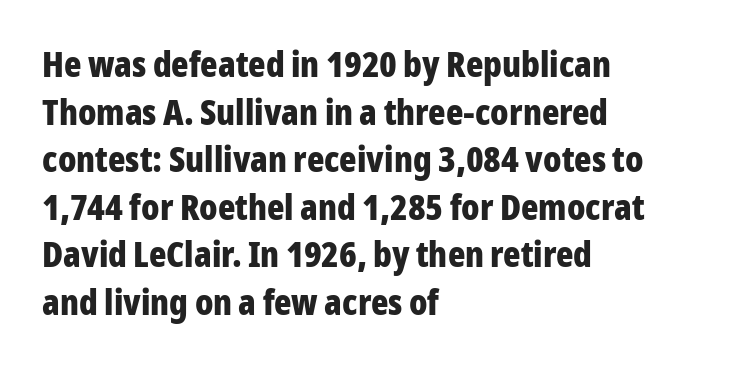
The image shows 36 px bold, condensed sans-serif type, upright; set left-aligned, normal line spacing (1.32x), normal letter spacing, not underlined; low stroke contrast and a medium x-height.
